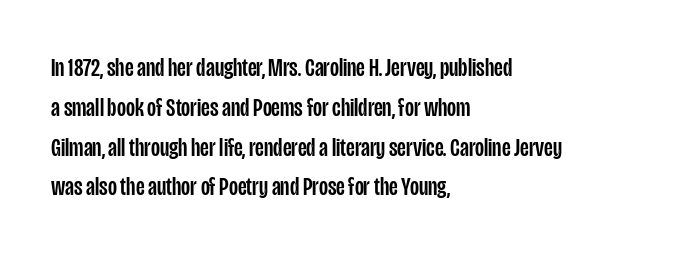
How would I describe the line gaps? Plain and ordinary. Does extra space separate the letters? No, they use regular spacing. These lines stack with their left ends in a neat column. Underlining? Definitely not there. Quick note: not italic, upright.
